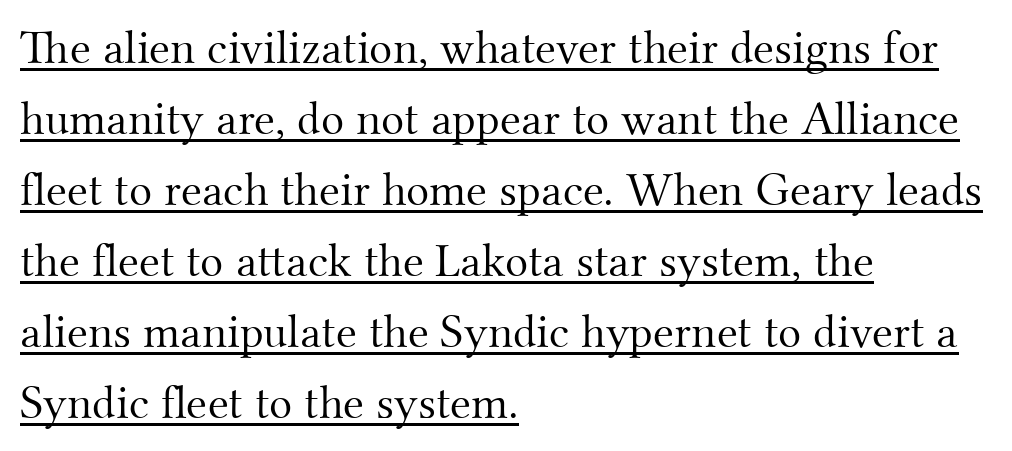
The font sits on the lighter half of the weight spectrum, regular included. Students, observe: this is what conventionally led text looks like. This sample has the flowing, uneven cadence of proportional lettering. The lettering is marked with a stroke running underneath it.
